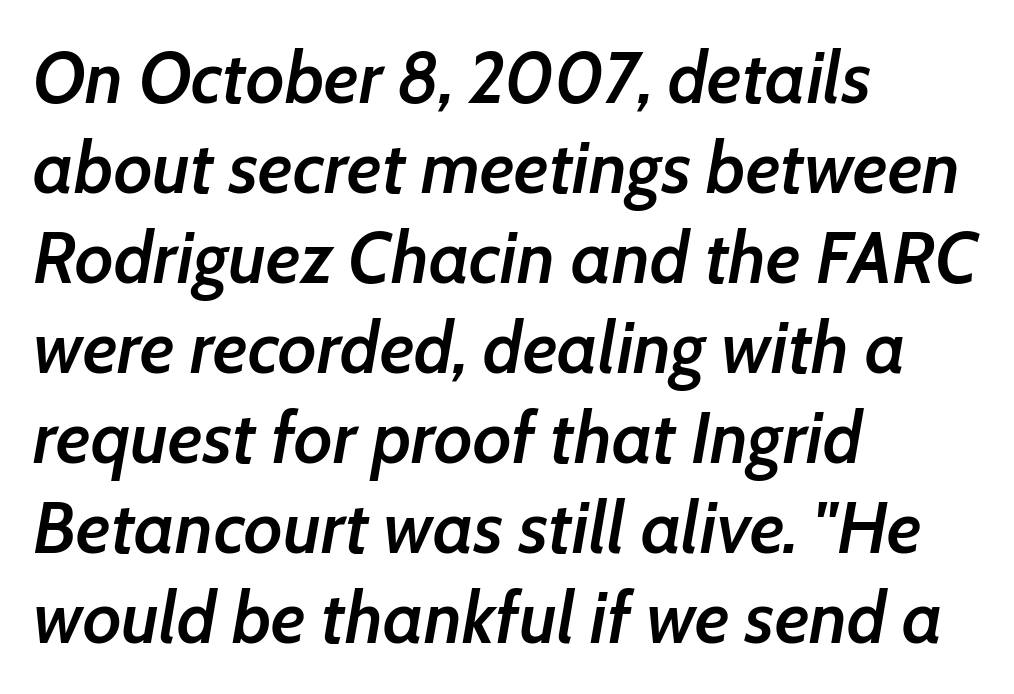
{"italic": "yes", "lean": "right", "slant_degrees": 7, "bold": "semi", "weight": "semibold", "width": "normal", "stroke_contrast": "low", "x_height": "medium", "monospaced": "no", "underline": "no", "align": "left", "line_spacing": "normal", "line_spacing_ratio": 1.25, "letter_spacing": "normal", "letter_spacing_em": 0.0, "glyph_px": 72}
